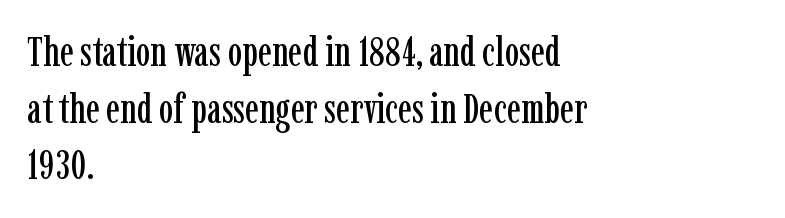
The setting favours the left margin, as ordinary paragraphs usually do. You could call the tracking neutral — neither tight nor loose. Quick note: not italic, upright. Reading down the column, the eye jumps a familiar distance to each next line. Underline: absent. Type style note: has serifs.
